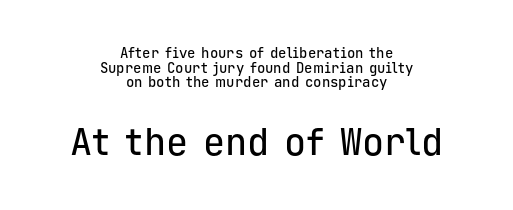
The image shows 37 px sans-serif type, upright, monospaced; set centered, tight line spacing (1.05x), normal letter spacing, not underlined; the second (bottom) block is 2.64x larger; low stroke contrast and a medium x-height.
